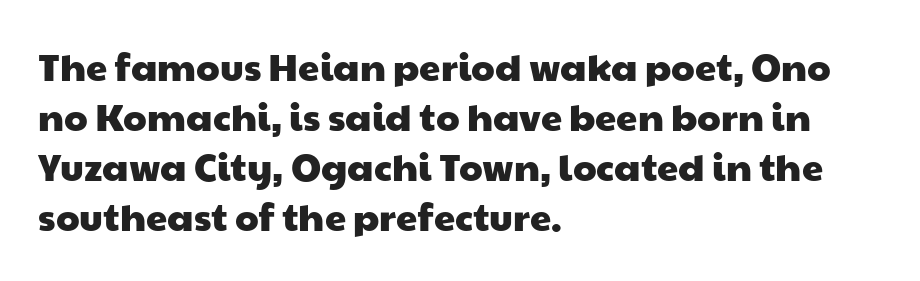
The image shows 38 px wide sans-serif type; set left-aligned, normal line spacing (1.32x), normal letter spacing, not underlined; low stroke contrast and a medium x-height.
